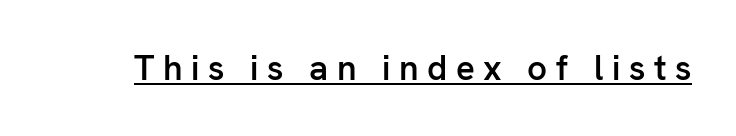
The image shows 35 px semibold sans-serif type, upright; set unusually wide letter spacing (+0.24 em), underlined; low stroke contrast and a medium x-height.
